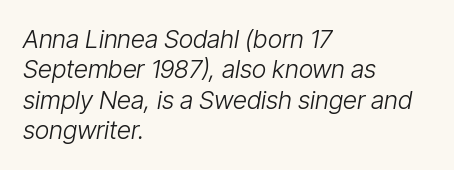
The image shows 25 px text type, italic (leaning right); set left-aligned, line spacing 1.22x, normal letter spacing, not underlined.
